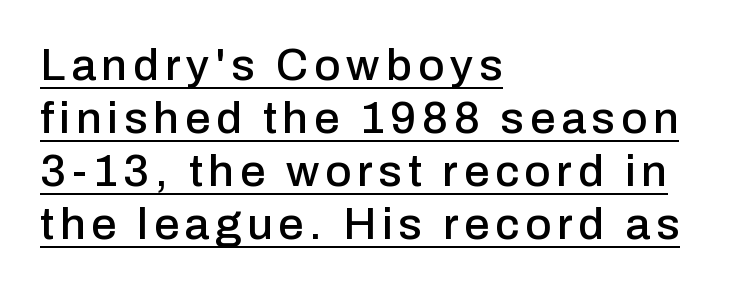
{"serif": "no", "italic": "no", "width": "normal", "stroke_contrast": "low", "x_height": "medium", "monospaced": "no", "underline": "yes", "align": "left", "line_spacing_ratio": 1.18, "glyph_px": 45}
